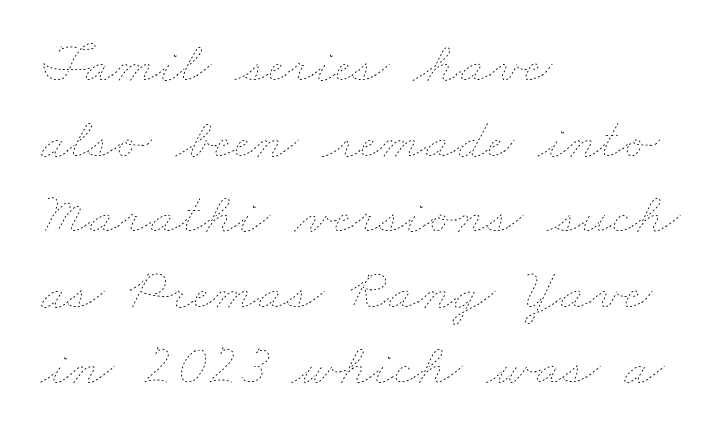
Q: Is the text bold? A: No.
Q: Is the text underlined? A: No.
Q: How is the paragraph aligned? A: Left-aligned.
Q: Is the spacing between letters normal or unusually wide? A: Normal.
Q: Is the spacing between lines tight, normal or loose? A: Normal.
Q: Width (condensed, normal, or wide)? A: Wide.
Q: Stroke contrast? A: Low.
Q: x-height? A: Small.
Q: Monospaced? A: No.
